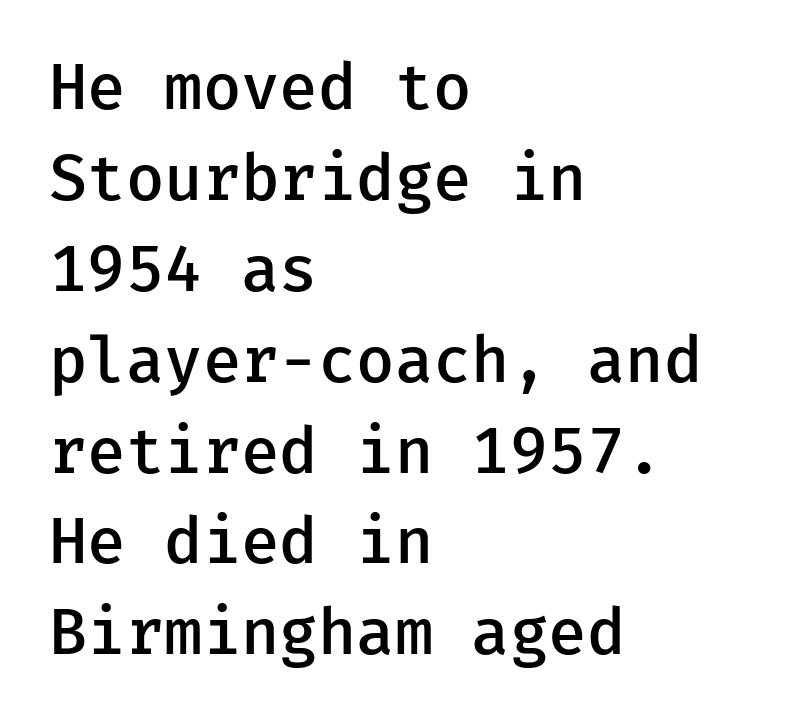
{"serif": "no", "italic": "no", "bold": "semi", "weight": "semibold", "width": "normal", "stroke_contrast": "low", "x_height": "medium", "underline": "no", "align": "left", "line_spacing": "normal", "line_spacing_ratio": 1.42, "letter_spacing": "normal", "letter_spacing_em": 0.0, "glyph_px": 64}
